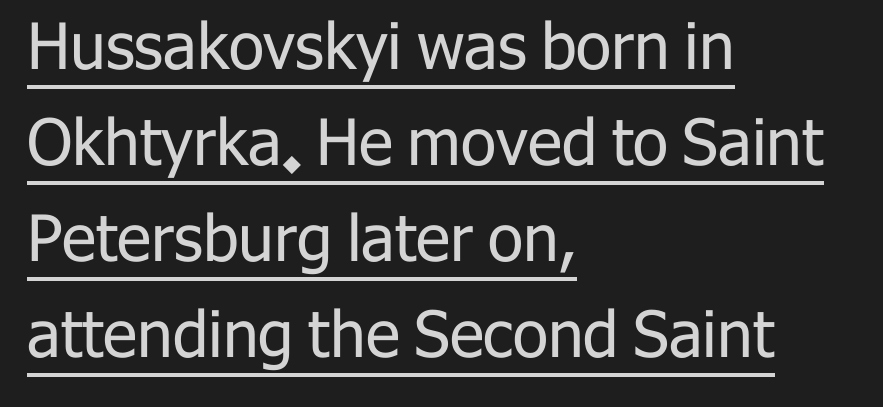
Does the leading feel generous? No, just average. The passage shown is underscored from start to finish. The passage is arranged the way most books set body copy — flush left. Spacing between characters is what you'd get straight out of the box. Upright lettering throughout.
